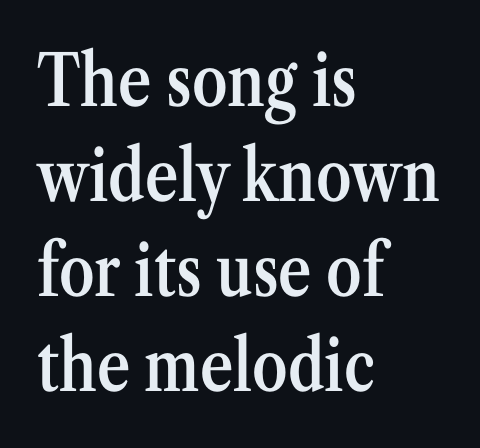
The image shows 71 px semibold, condensed serif type, upright; set left-aligned, normal line spacing (1.34x), normal letter spacing, not underlined; medium stroke contrast and a medium x-height.
